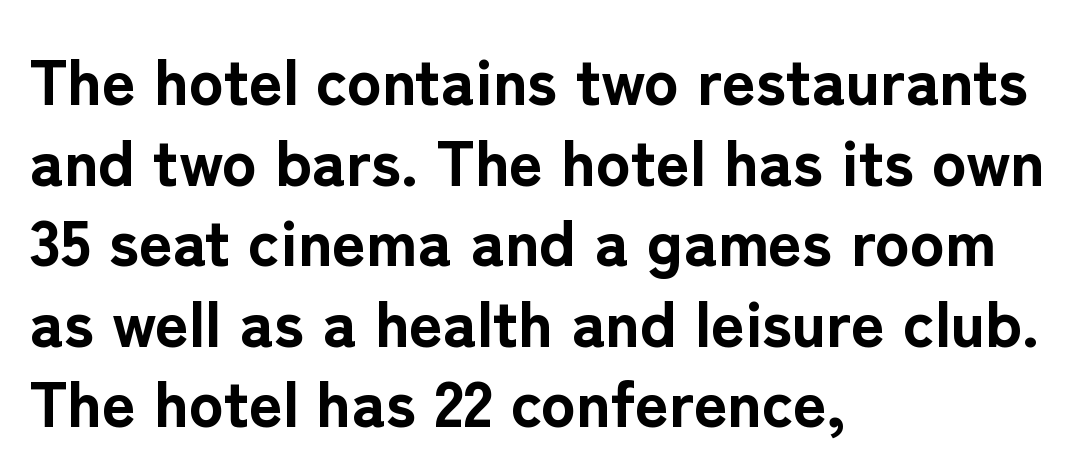
Q: Is the text bold? A: Yes.
Q: Is the text italic (slanted)? A: No, it is upright.
Q: Is the typeface a serif or a sans-serif typeface? A: Sans-serif.
Q: Is the text underlined? A: No.
Q: How is the paragraph aligned? A: Left-aligned.
Q: Is the spacing between letters normal or unusually wide? A: Normal.
Q: Width (condensed, normal, or wide)? A: Normal.
Q: Stroke contrast? A: Low.
Q: x-height? A: Medium.
Q: Monospaced? A: No.
